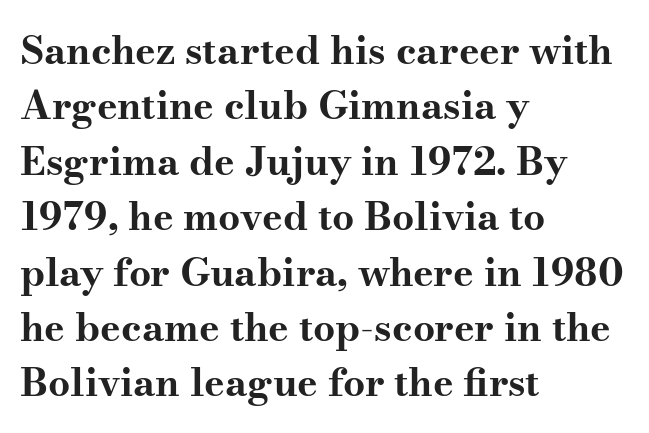
{"serif": "yes", "italic": "no", "bold": "yes", "weight": "bold", "width": "wide", "stroke_contrast": "medium", "x_height": "small", "monospaced": "no", "underline": "no", "align": "left", "line_spacing": "normal", "line_spacing_ratio": 1.42, "letter_spacing": "normal", "letter_spacing_em": 0.0, "glyph_px": 39}
